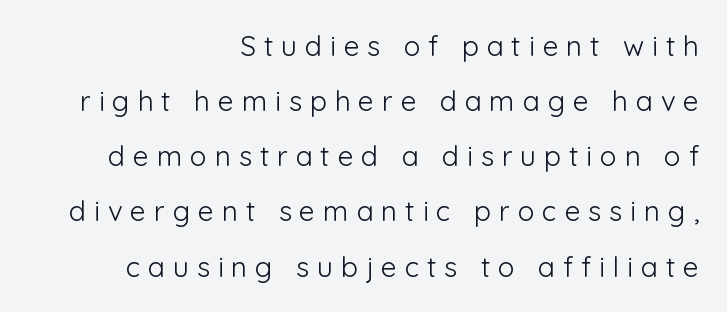
The image shows 28 px light sans-serif type, upright; set right-aligned, loose line spacing (1.97x), unusually wide letter spacing (+0.28 em), not underlined; low stroke contrast and a medium x-height.
